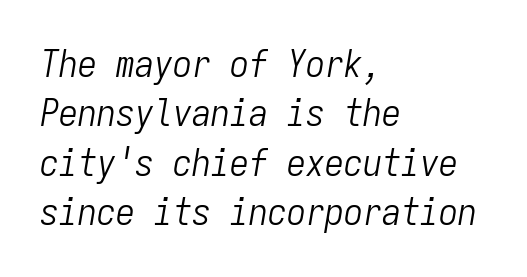
The image shows 38 px light, condensed type, italic (leaning right), monospaced; set left-aligned, normal line spacing (1.3x), normal letter spacing, not underlined; low stroke contrast and a medium x-height.
